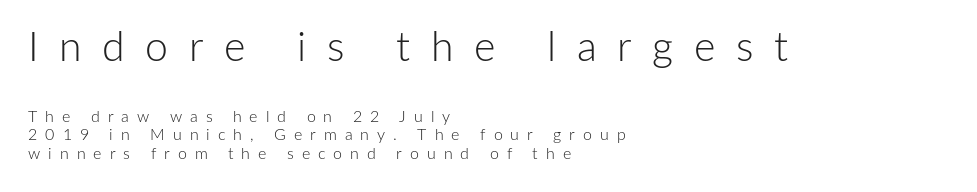
Is the type heavy? It reads as light-to-regular instead. Each letter keeps its own natural width here, so spacing adapts to shape. Check where the strokes stop: nothing finishes them off — pure sans. The upper block of text is set noticeably larger than the block beneath it. Left-aligned paragraph, ragged on the right.
